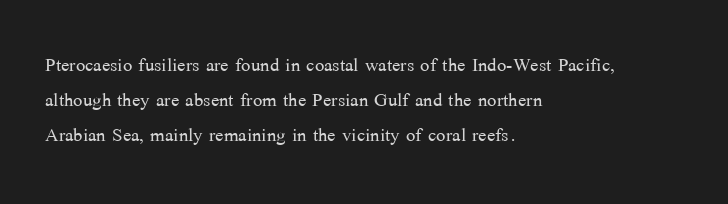
Weight: not bold — regular or lighter. Summary of vertical rhythm: regular, with standard interline spacing. Italic? Not at all — the glyphs are vertical. Words appear dense and cohesive because spacing is normal. Glance below the letters and you will spot only blank space.
